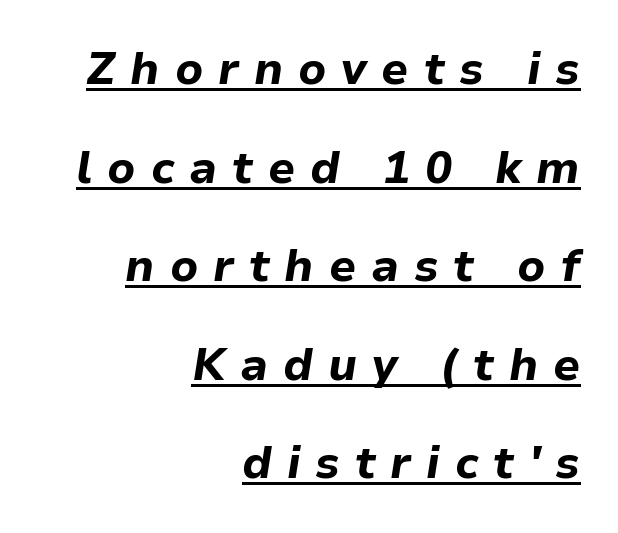
The image shows 45 px bold type, italic (leaning right); set right-aligned, loose line spacing (2.19x), unusually wide letter spacing (+0.33 em), underlined; low stroke contrast and a medium x-height.
